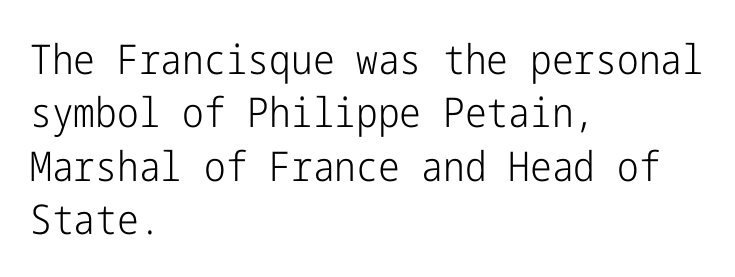
{"serif": "no", "italic": "no", "bold": "no", "weight": "light", "width": "condensed", "stroke_contrast": "low", "x_height": "medium", "underline": "no", "align": "left", "line_spacing": "normal", "line_spacing_ratio": 1.3, "letter_spacing": "normal", "letter_spacing_em": 0.0, "glyph_px": 41}
